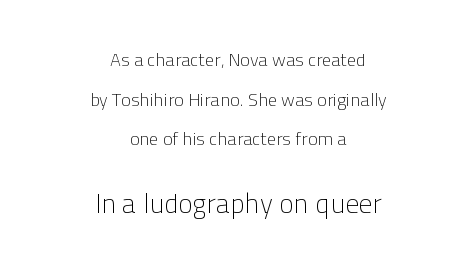
Q: Is the text bold? A: No.
Q: Is the text italic (slanted)? A: No, it is upright.
Q: Is the text underlined? A: No.
Q: How is the paragraph aligned? A: Centered.
Q: Is the spacing between letters normal or unusually wide? A: Normal.
Q: Is the spacing between lines tight, normal or loose? A: Loose.
Q: Which block of text is set in a larger size, the first (top) or the second (bottom)? A: The second (bottom) one.
